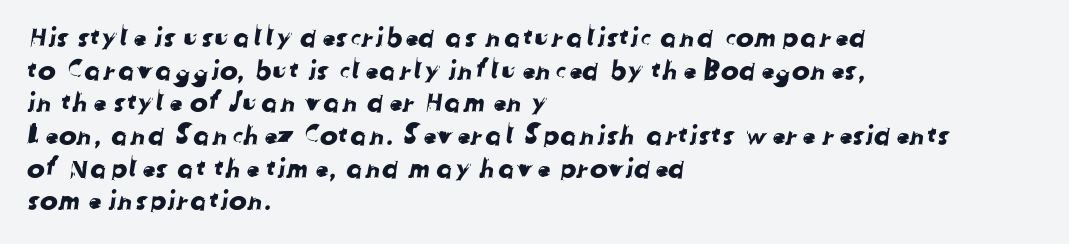
{"underline": "no", "align": "left", "line_spacing_ratio": 1.21, "letter_spacing": "normal", "letter_spacing_em": 0.0, "glyph_px": 27}
